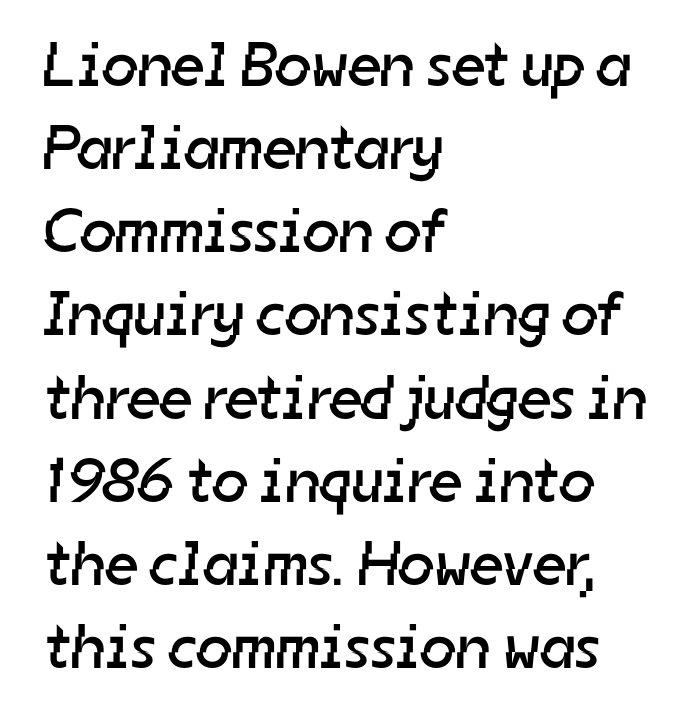
{"serif": "no", "bold": "no", "weight": "regular", "width": "normal", "stroke_contrast": "low", "x_height": "medium", "monospaced": "no", "underline": "no", "align": "left", "line_spacing": "normal", "line_spacing_ratio": 1.32, "letter_spacing": "normal", "letter_spacing_em": 0.0, "glyph_px": 63}
